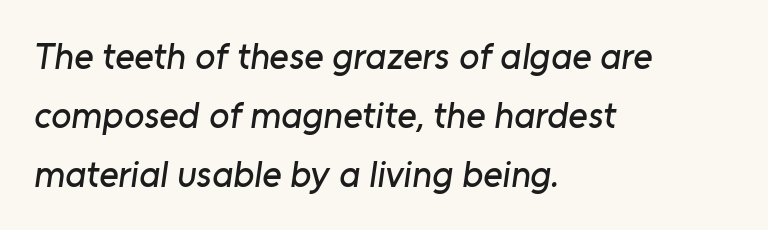
The image shows 37 px sans-serif type; set left-aligned, normal line spacing (1.59x), normal letter spacing, not underlined; low stroke contrast and a medium x-height.
